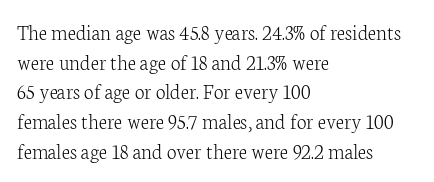
{"italic": "no", "bold": "no", "underline": "no", "align": "left", "line_spacing": "normal", "line_spacing_ratio": 1.35, "letter_spacing": "normal", "letter_spacing_em": 0.0, "glyph_px": 22}
